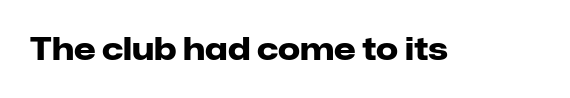
{"serif": "no", "italic": "no", "bold": "yes", "weight": "heavy", "width": "normal", "stroke_contrast": "low", "x_height": "medium", "monospaced": "no", "underline": "no", "letter_spacing": "normal", "letter_spacing_em": 0.0, "glyph_px": 31}
